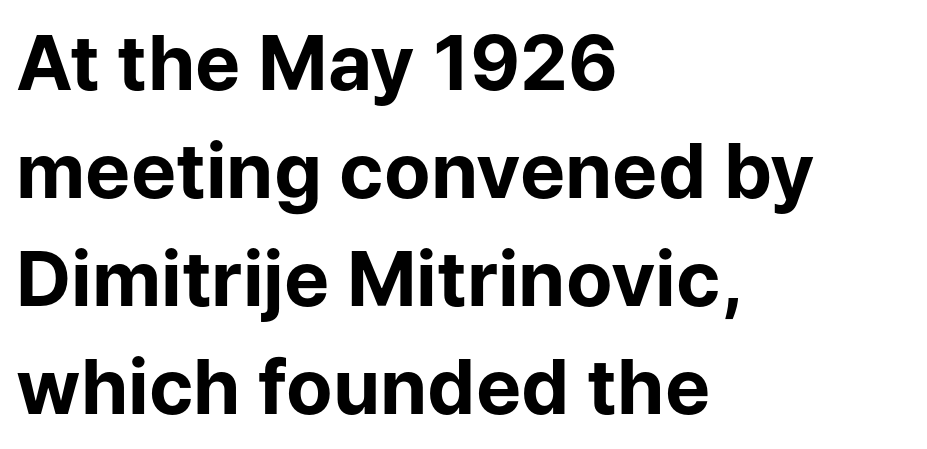
The image shows 76 px bold sans-serif type, upright; set left-aligned, normal line spacing (1.42x), normal letter spacing, not underlined; low stroke contrast and a medium x-height.
